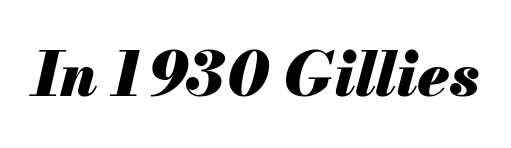
The image shows 61 px heavy type, italic (leaning right); set normal letter spacing, not underlined; medium stroke contrast and a small x-height.
